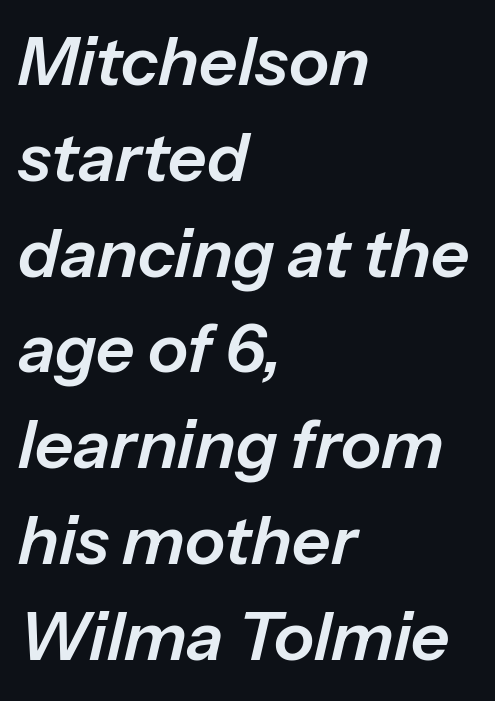
The image shows 67 px text type, italic (leaning right); set left-aligned, normal line spacing (1.43x), normal letter spacing, not underlined; low stroke contrast and a medium x-height.
